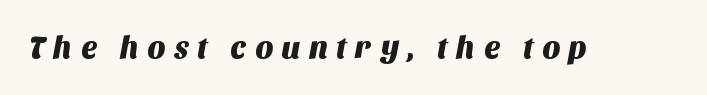
The image shows 31 px sans-serif type; set unusually wide letter spacing (+0.26 em), not underlined; medium stroke contrast and a large x-height.
